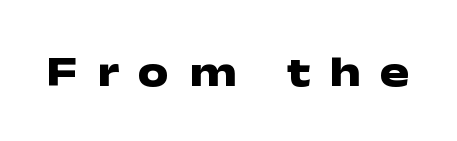
The image shows 44 px heavy, wide sans-serif type, upright; set unusually wide letter spacing (+0.44 em), not underlined; low stroke contrast and a medium x-height.
